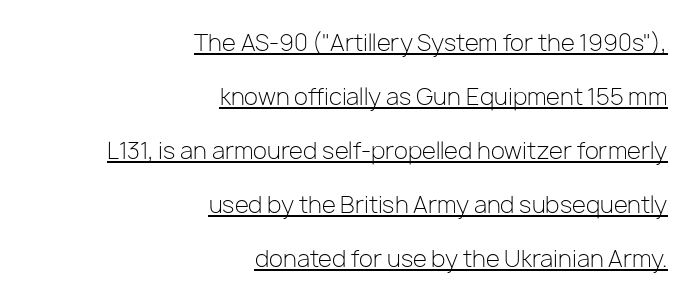
{"italic": "no", "bold": "no", "underline": "yes", "align": "right", "line_spacing": "loose", "line_spacing_ratio": 2.35, "letter_spacing": "normal", "letter_spacing_em": 0.0, "glyph_px": 23}
